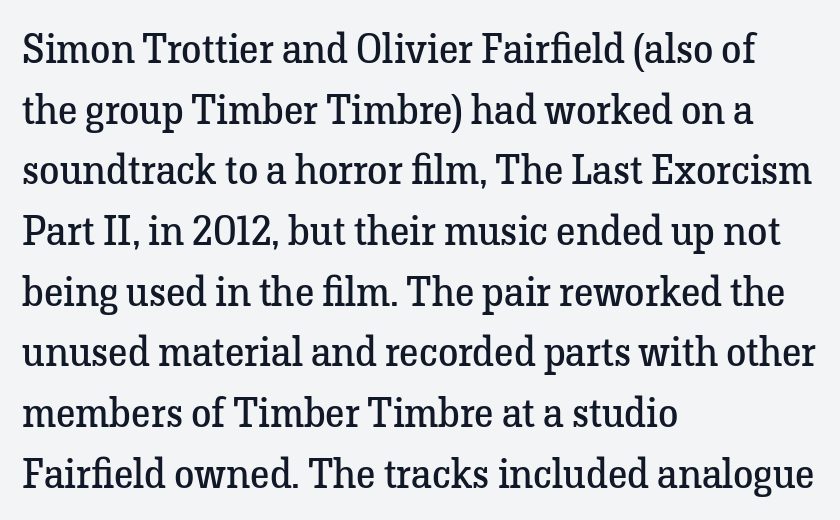
Proportional: the letters do not fall into vertical columns. Unlike italic type, these characters show no tilt at all. The rendering uses a moderate line-height, typical for paragraphs. Does the copy run flush right? No — it runs flush left. No chunkiness to these letters — they're not bold.
